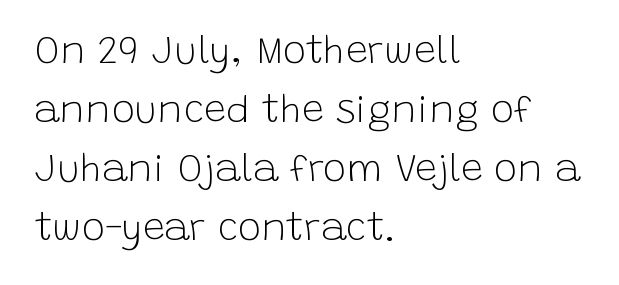
Q: Is the text bold? A: No.
Q: Is the text italic (slanted)? A: No, it is upright.
Q: Is the typeface a serif or a sans-serif typeface? A: Sans-serif.
Q: Is the text underlined? A: No.
Q: How is the paragraph aligned? A: Left-aligned.
Q: Is the spacing between letters normal or unusually wide? A: Normal.
Q: Is the spacing between lines tight, normal or loose? A: Normal.
Q: Width (condensed, normal, or wide)? A: Normal.
Q: Stroke contrast? A: Low.
Q: x-height? A: Large.
Q: Monospaced? A: No.
